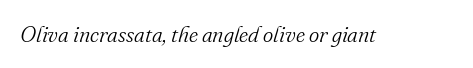
Q: Is the text bold? A: No.
Q: Is the text italic (slanted)? A: Yes, it leans right by about 16 degrees.
Q: Is the text underlined? A: No.
Q: Is the spacing between letters normal or unusually wide? A: Normal.
